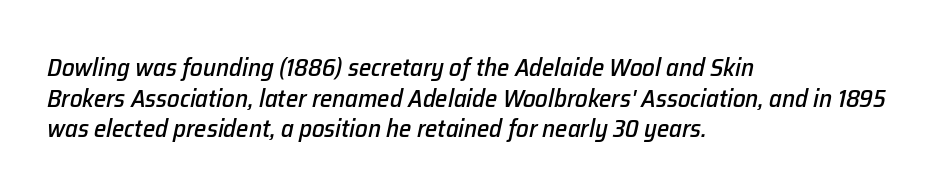
Q: Is the text italic (slanted)? A: Yes, it leans right by about 12 degrees.
Q: Is the text underlined? A: No.
Q: How is the paragraph aligned? A: Left-aligned.
Q: Is the spacing between letters normal or unusually wide? A: Normal.
